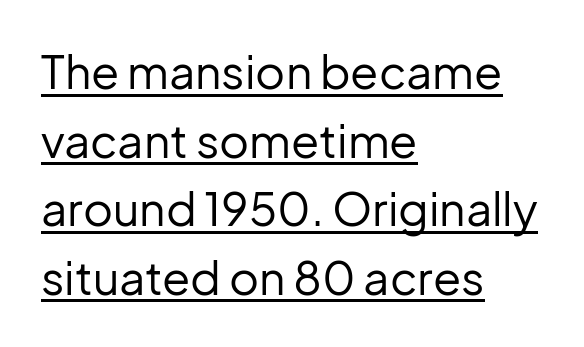
{"serif": "no", "italic": "no", "bold": "no", "weight": "regular", "width": "normal", "stroke_contrast": "low", "x_height": "medium", "monospaced": "no", "underline": "yes", "align": "left", "line_spacing": "normal", "line_spacing_ratio": 1.49, "letter_spacing": "normal", "letter_spacing_em": 0.0, "glyph_px": 46}
